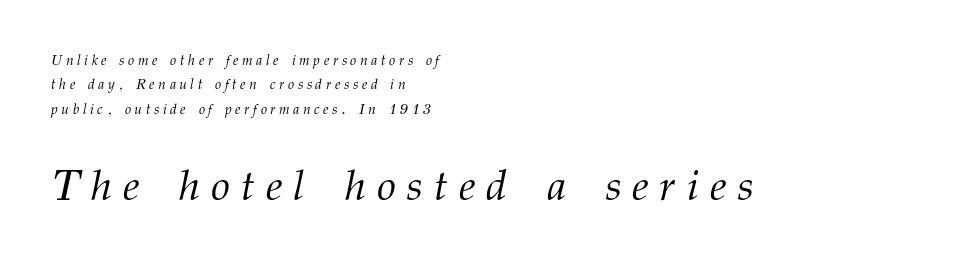
The line texture is sparse and dotted thanks to wide tracking. The face used here appears at its bigger size in the lower chunk. Note the varied advance widths — an 'i' is clearly narrower than an 'm'. The paragraph has a hard left edge and a soft right edge.
